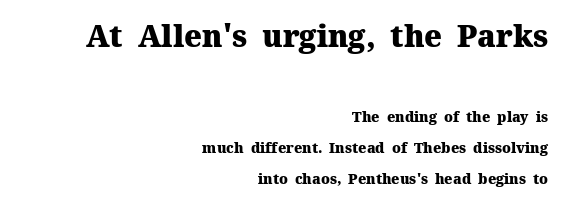
The image shows 30 px heavy serif type, upright; set right-aligned, loose line spacing (2.23x), normal letter spacing, not underlined; the first (top) block is 2.14x larger; medium stroke contrast and a medium x-height.
